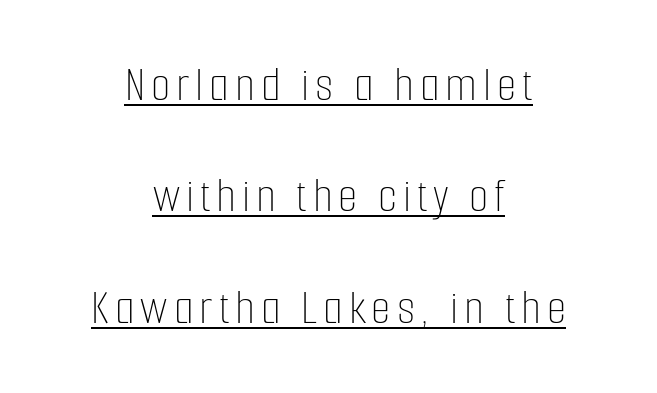
The image shows 50 px thin, condensed type, upright; set centered, loose line spacing (2.23x), underlined; low stroke contrast and a medium x-height.
